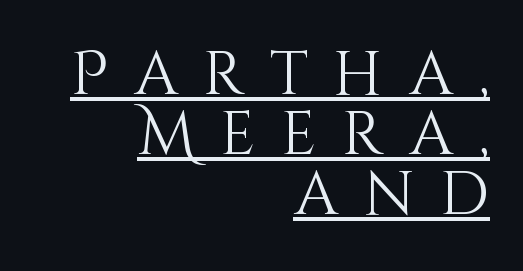
The image shows 61 px light type, upright; set right-aligned, tight line spacing (0.98x), unusually wide letter spacing (+0.42 em), underlined; medium stroke contrast and a large x-height.
